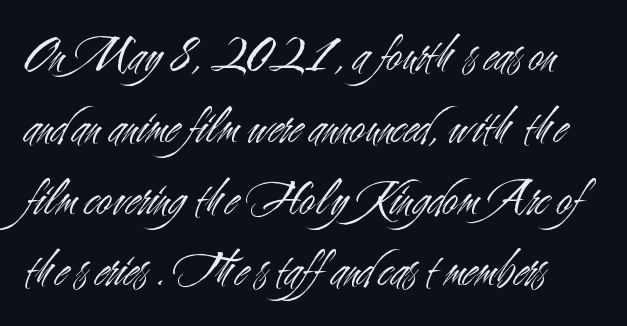
{"serif": "no", "bold": "no", "weight": "light", "width": "condensed", "stroke_contrast": "medium", "x_height": "small", "monospaced": "no", "underline": "no", "line_spacing": "normal", "line_spacing_ratio": 1.38, "letter_spacing": "normal", "letter_spacing_em": 0.0, "glyph_px": 52}
